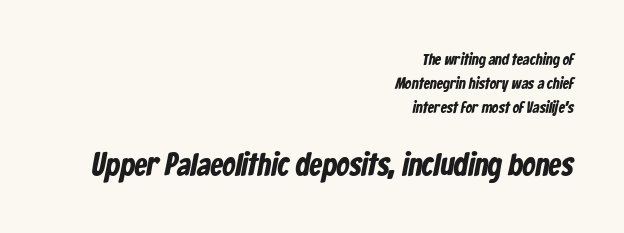
The image shows 32 px bold, condensed sans-serif type; set right-aligned, normal line spacing (1.49x), normal letter spacing, not underlined; the second (bottom) block is 2.0x larger; low stroke contrast and a medium x-height.
